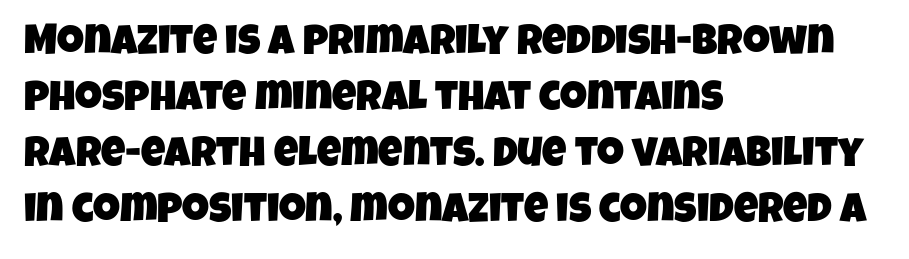
Q: Is the typeface a serif or a sans-serif typeface? A: Sans-serif.
Q: Is the text underlined? A: No.
Q: How is the paragraph aligned? A: Left-aligned.
Q: Is the spacing between letters normal or unusually wide? A: Normal.
Q: Is the spacing between lines tight, normal or loose? A: Normal.
Q: Width (condensed, normal, or wide)? A: Condensed.
Q: Stroke contrast? A: Low.
Q: x-height? A: Large.
Q: Monospaced? A: No.
